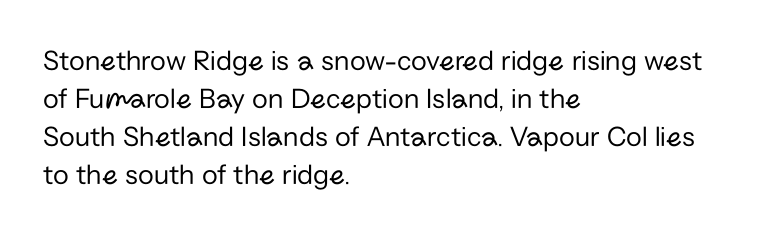
The font sits on the lighter half of the weight spectrum, regular included. The space between consecutive lines is moderate. Proportional: the letters do not fall into vertical columns. Unmarked baselines from the first word to the last.
